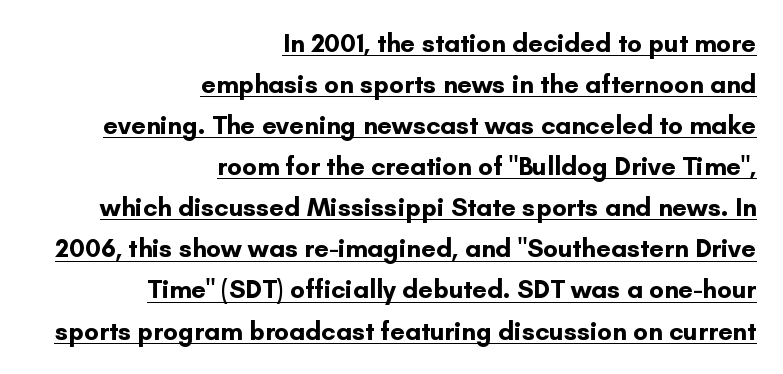
Q: Is the text bold? A: Yes.
Q: Is the text italic (slanted)? A: No, it is upright.
Q: Is the text underlined? A: Yes.
Q: How is the paragraph aligned? A: Right-aligned.
Q: Is the spacing between letters normal or unusually wide? A: Normal.
Q: Is the spacing between lines tight, normal or loose? A: Normal.
